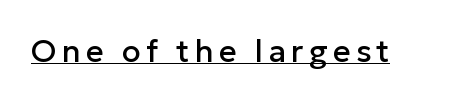
{"serif": "no", "italic": "no", "width": "normal", "stroke_contrast": "low", "x_height": "medium", "monospaced": "no", "underline": "yes", "glyph_px": 31}
